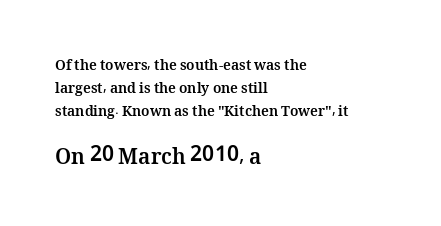
Q: Is the text bold? A: Yes.
Q: Is the text italic (slanted)? A: No, it is upright.
Q: Is the text underlined? A: No.
Q: How is the paragraph aligned? A: Left-aligned.
Q: Is the spacing between letters normal or unusually wide? A: Normal.
Q: Is the spacing between lines tight, normal or loose? A: Normal.
Q: Which block of text is set in a larger size, the first (top) or the second (bottom)? A: The second (bottom) one.
